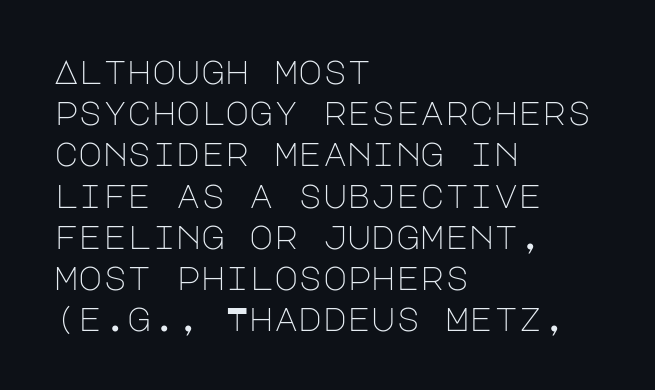
The image shows 33 px light sans-serif type, upright; set left-aligned, normal line spacing (1.25x), normal letter spacing, not underlined; low stroke contrast and a large x-height.
